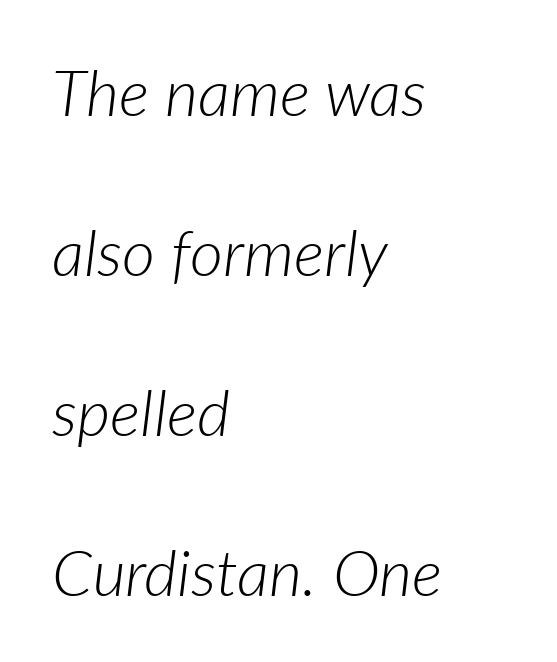
The ragged edge is on the right, which tells us the setting is flush left. Slanted lettering throughout. No letter is thick-stroked: the sample isn't bold. Here the designer chose a conventional face with non-uniform glyph widths.
